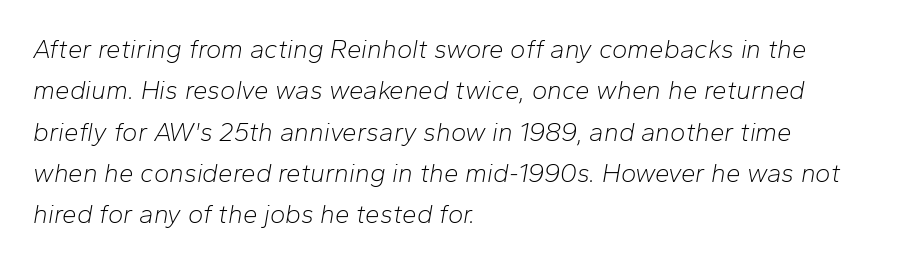
Q: Is the text bold? A: No.
Q: Is the text italic (slanted)? A: Yes, it leans right by about 10 degrees.
Q: Is the text underlined? A: No.
Q: How is the paragraph aligned? A: Left-aligned.
Q: Is the spacing between letters normal or unusually wide? A: Normal.
Q: Is the spacing between lines tight, normal or loose? A: Normal.
